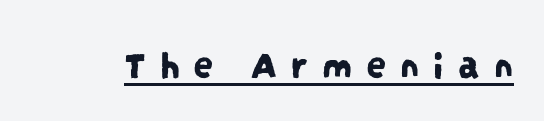
Varying glyph widths throughout — classic text-font behaviour. A baseline rule has been typeset under these characters. Loose tracking; the words dissolve into strings of separated letters. The glyphs in this specimen are sans serif.
